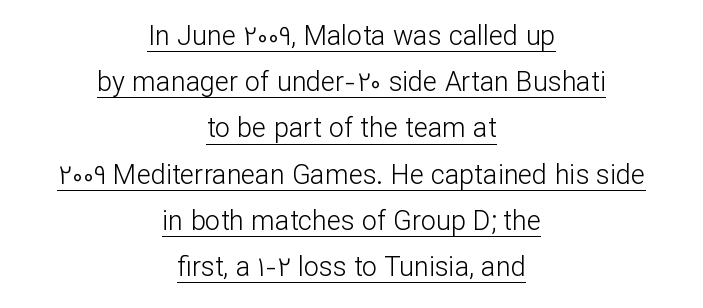
{"italic": "no", "bold": "no", "underline": "yes", "align": "center", "line_spacing_ratio": 1.71, "letter_spacing": "normal", "letter_spacing_em": 0.0, "glyph_px": 27}
